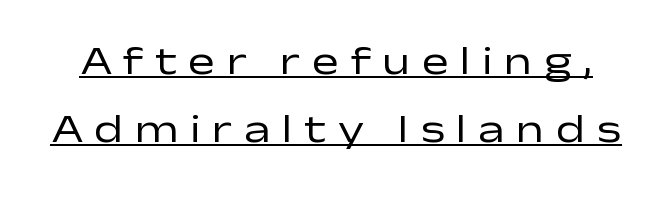
Q: Is the text bold? A: No.
Q: Is the text italic (slanted)? A: No, it is upright.
Q: Is the typeface a serif or a sans-serif typeface? A: Sans-serif.
Q: Is the text underlined? A: Yes.
Q: Is the spacing between letters normal or unusually wide? A: Unusually wide.
Q: Is the spacing between lines tight, normal or loose? A: Normal.
Q: Width (condensed, normal, or wide)? A: Wide.
Q: Stroke contrast? A: Low.
Q: x-height? A: Medium.
Q: Monospaced? A: No.
